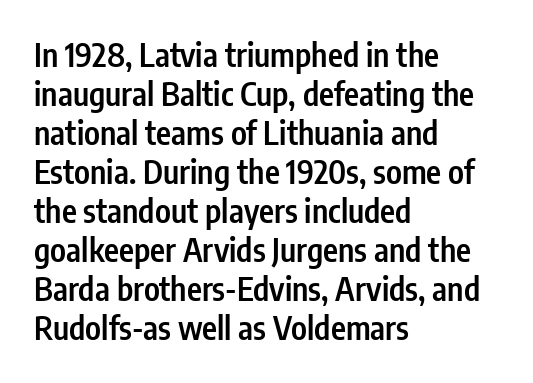
Q: Is the text bold? A: Semi-bold.
Q: Is the text italic (slanted)? A: No, it is upright.
Q: Is the typeface a serif or a sans-serif typeface? A: Sans-serif.
Q: Is the text underlined? A: No.
Q: How is the paragraph aligned? A: Left-aligned.
Q: Is the spacing between letters normal or unusually wide? A: Normal.
Q: Width (condensed, normal, or wide)? A: Condensed.
Q: Stroke contrast? A: Low.
Q: x-height? A: Medium.
Q: Monospaced? A: No.
